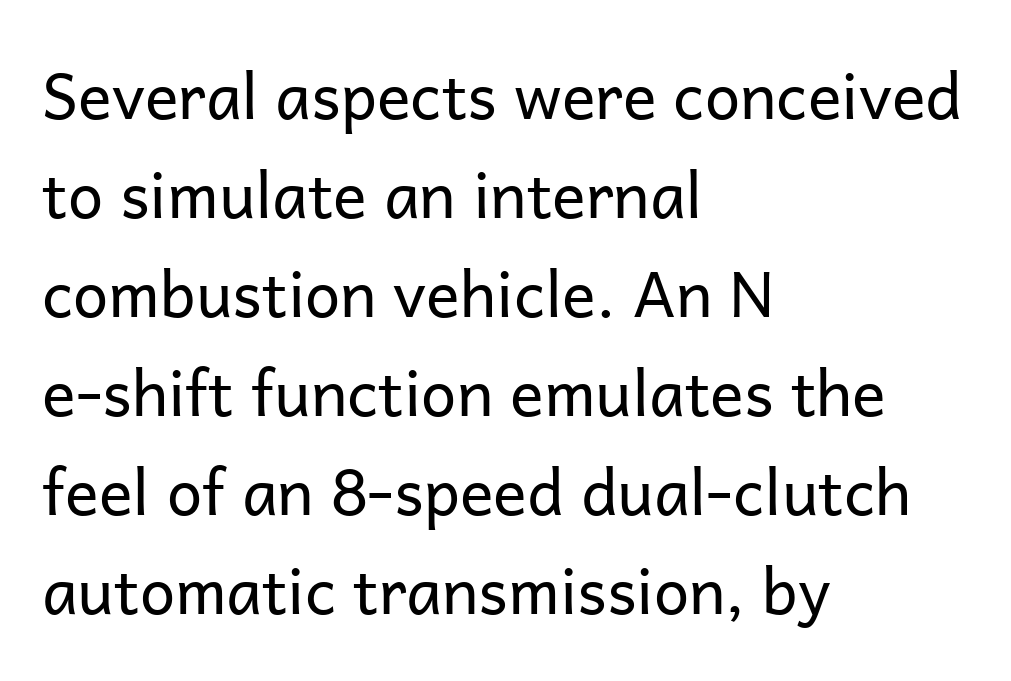
Q: Is the text bold? A: No.
Q: Is the text italic (slanted)? A: No, it is upright.
Q: Is the typeface a serif or a sans-serif typeface? A: Sans-serif.
Q: Is the text underlined? A: No.
Q: How is the paragraph aligned? A: Left-aligned.
Q: Is the spacing between letters normal or unusually wide? A: Normal.
Q: Is the spacing between lines tight, normal or loose? A: Normal.
Q: Width (condensed, normal, or wide)? A: Normal.
Q: Stroke contrast? A: Low.
Q: x-height? A: Medium.
Q: Monospaced? A: No.
